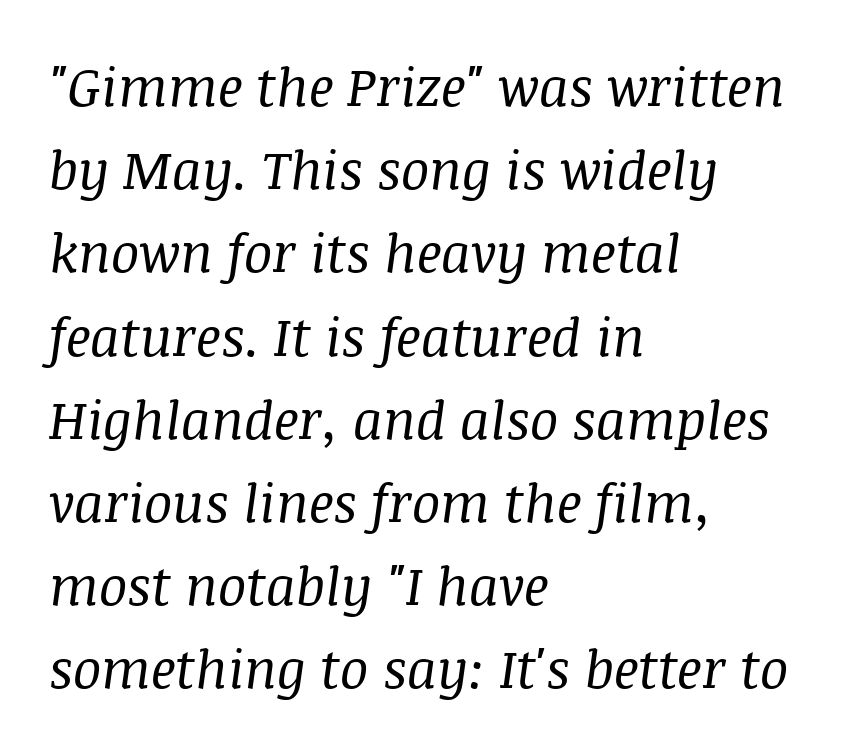
The image shows 53 px regular-weight serif type, italic (leaning right); set left-aligned, normal line spacing (1.57x), normal letter spacing, not underlined; medium stroke contrast and a large x-height.
